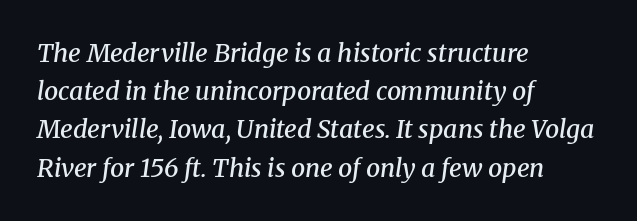
{"italic": "yes", "lean": "right", "slant_degrees": 8, "bold": "semi", "underline": "no", "align": "left", "line_spacing": "normal", "line_spacing_ratio": 1.53, "letter_spacing": "normal", "letter_spacing_em": 0.0, "glyph_px": 25}
